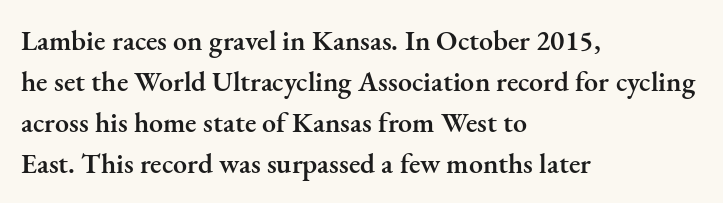
The face used here is seriffed, in the tradition of book romans. Words float on clear page, feet unadorned. Vertically, the passage feels balanced, rows spaced as you'd expect. Alignment: flush left. The letters stand upright; this is a roman face. Character widths vary here, with narrow letters taking less room than wide ones.
